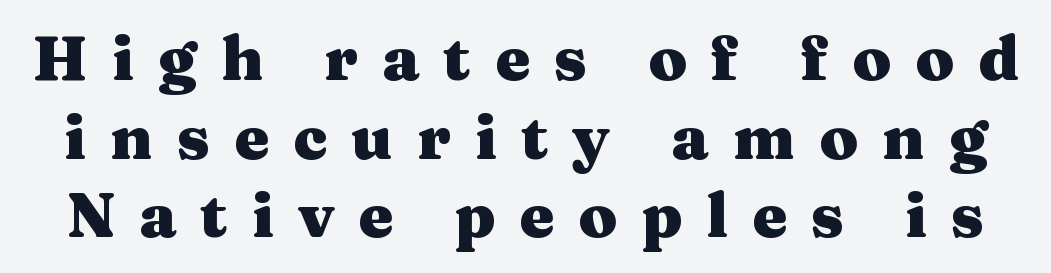
The passage shown is not underscored anywhere. The letters are bold, with thick, heavy strokes. The vertical gap from one line to the next is medium. This is the regular roman posture of the typeface. These lines are composed in type with serifs.
